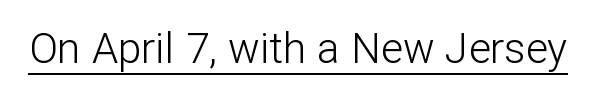
If you drew a line through each stem, it would be perfectly vertical. Decoration check: the copy is underlined. Looks like regular typesetting: each glyph gets only the width it needs. Is this a heavy cut? Hardly; it is regular or lighter.
